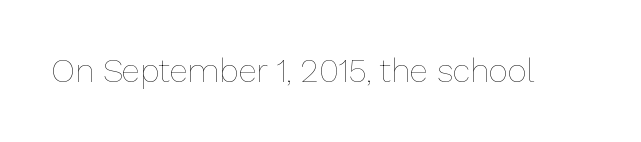
{"italic": "no", "bold": "no", "weight": "thin", "width": "normal", "stroke_contrast": "low", "x_height": "medium", "monospaced": "no", "underline": "no", "letter_spacing": "normal", "letter_spacing_em": 0.0, "glyph_px": 33}
